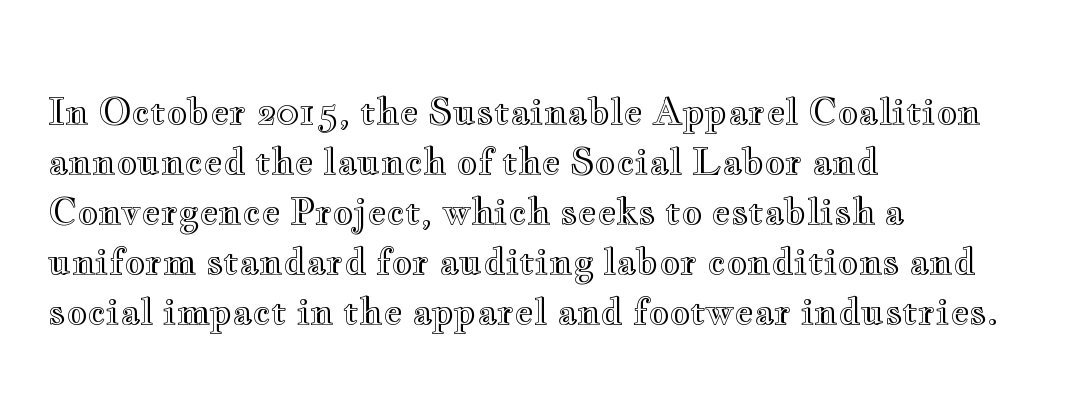
{"italic": "no", "width": "wide", "x_height": "small", "monospaced": "no", "underline": "no", "align": "left", "line_spacing": "normal", "line_spacing_ratio": 1.39, "letter_spacing": "normal", "letter_spacing_em": 0.0, "glyph_px": 36}
